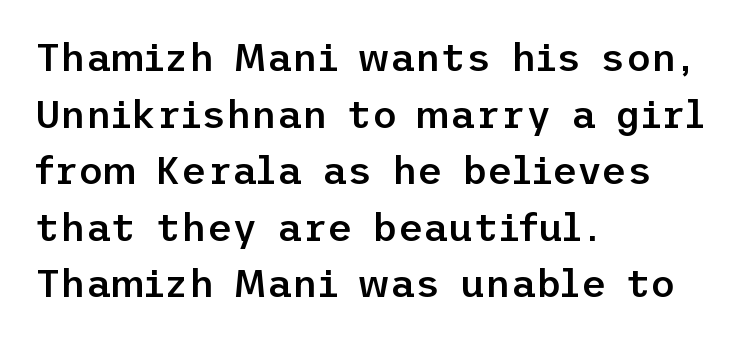
The compositor pushed each line to the left boundary. Examine the stroke ends and you'll find no serifs. The string is rendered with underlining switched off. Regarding leading, the lines here are spaced in the standard way. The letters stand upright; this is a roman face. Here the glyphs are tracked normally, forming tight word shapes.
